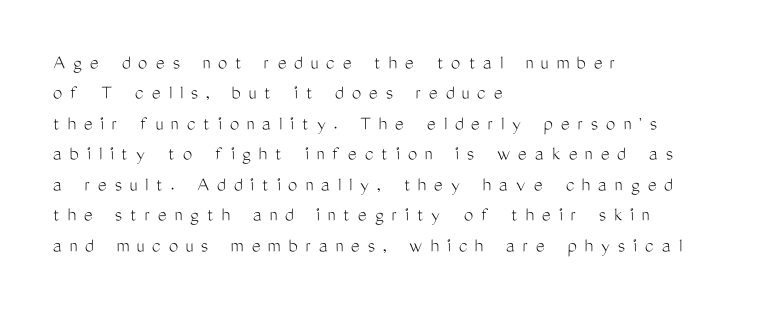
The horizontal fit of the characters is loose and conspicuously gappy. Heft: none added — not bold. Ascenders rise straight up at ninety degrees. The rag falls on the right side of this text block. A typesetter would call this leading conventional body-copy spacing.
